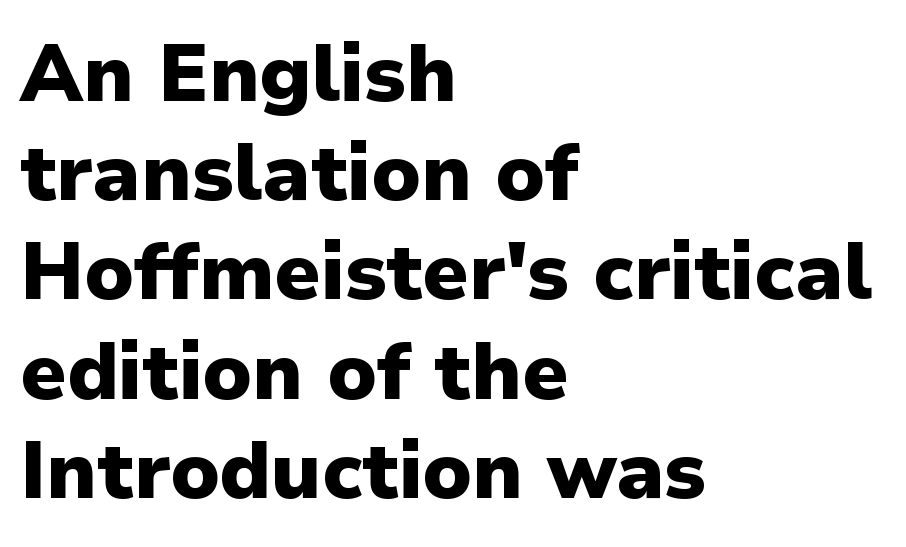
Typesetter's note: full bold, strokes at maximum text heaviness. Each letter's strokes conclude bluntly, with no projecting serifs. The words here are not underlined. The type sits square on the baseline with zero lean.
